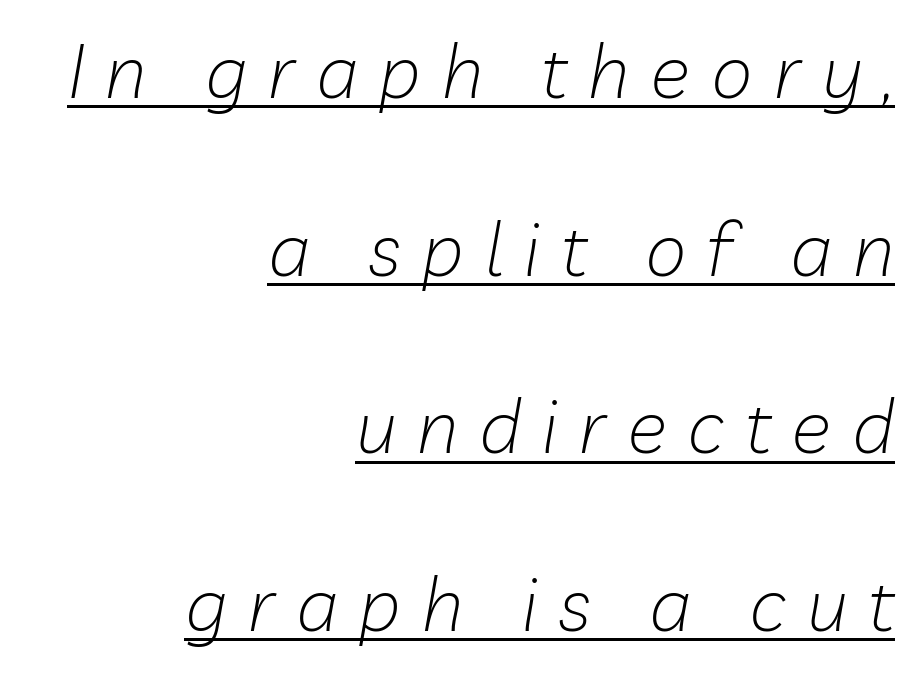
The image shows 75 px light type, italic (leaning right); set right-aligned, loose line spacing (2.37x), unusually wide letter spacing (+0.28 em), underlined; low stroke contrast and a medium x-height.
